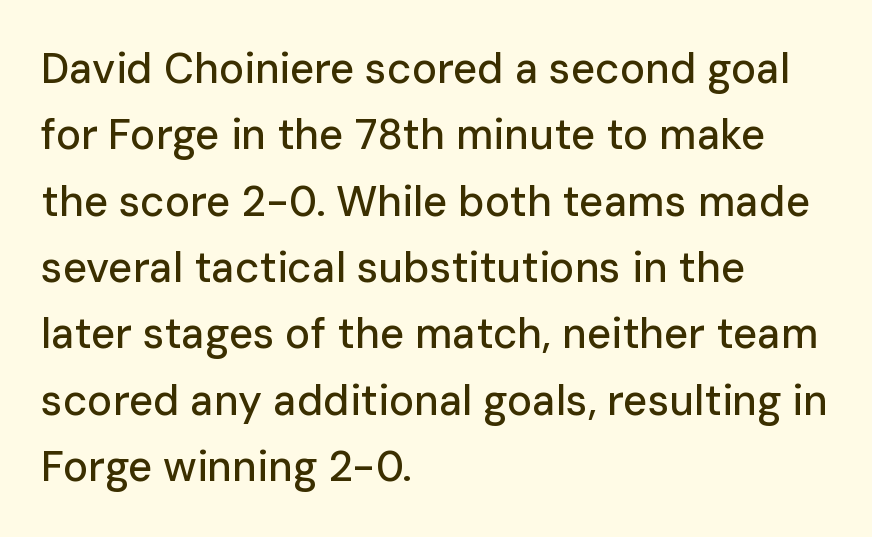
{"serif": "no", "italic": "no", "width": "normal", "stroke_contrast": "low", "x_height": "medium", "monospaced": "no", "underline": "no", "align": "left", "line_spacing": "normal", "line_spacing_ratio": 1.58, "letter_spacing": "normal", "letter_spacing_em": 0.0, "glyph_px": 42}
